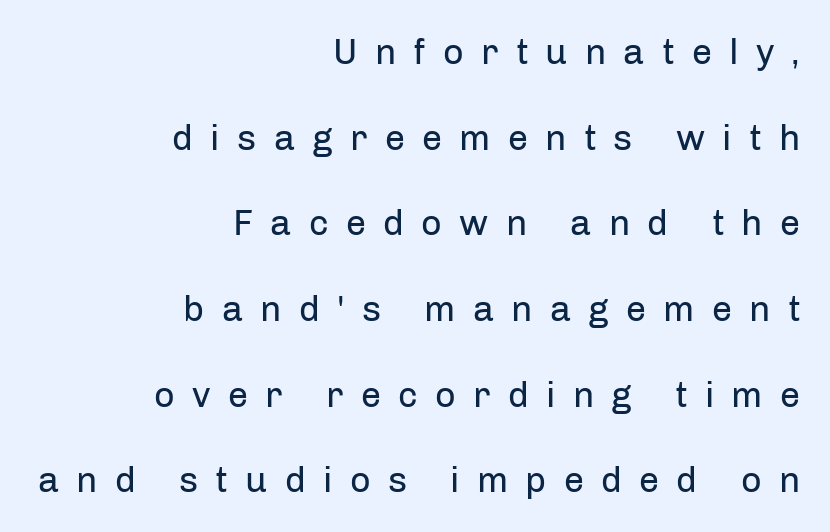
The image shows 36 px regular-weight sans-serif type, upright; set right-aligned, loose line spacing (2.38x), unusually wide letter spacing (+0.48 em), not underlined; low stroke contrast and a medium x-height.
